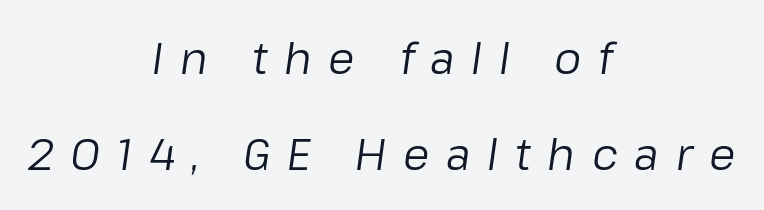
{"italic": "yes", "lean": "right", "slant_degrees": 8, "bold": "no", "weight": "regular", "width": "normal", "stroke_contrast": "low", "x_height": "medium", "monospaced": "no", "underline": "no", "align": "center", "line_spacing": "loose", "line_spacing_ratio": 2.23, "letter_spacing": "wide", "letter_spacing_em": 0.39, "glyph_px": 43}
